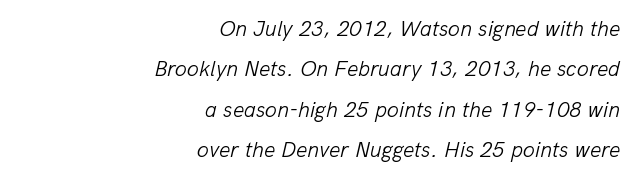
Where is the straight margin? On the right. Nothing unusual about the tracking: characters are spaced as the font intends. The glyphs are unaccompanied by any horizontal stroke below them. Heaviness? Minimal to ordinary, like unemphasized prose. Slant detected: the letters are inclined.
